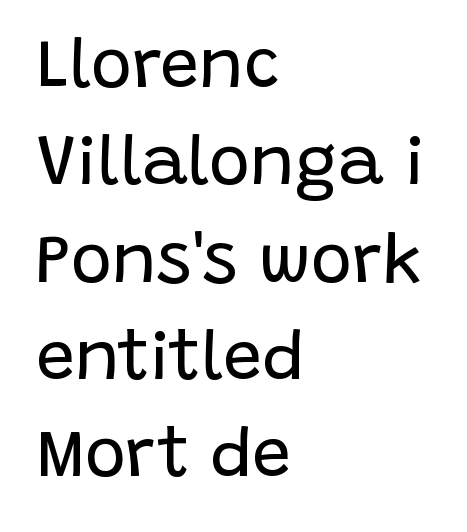
Underlining? Definitely not there. The rendering uses natural spacing where letterforms have individual widths. Ascenders rise straight up at ninety degrees. The block of text has a typical density, with ordinary space between rows. Type style note: lacks serifs.
